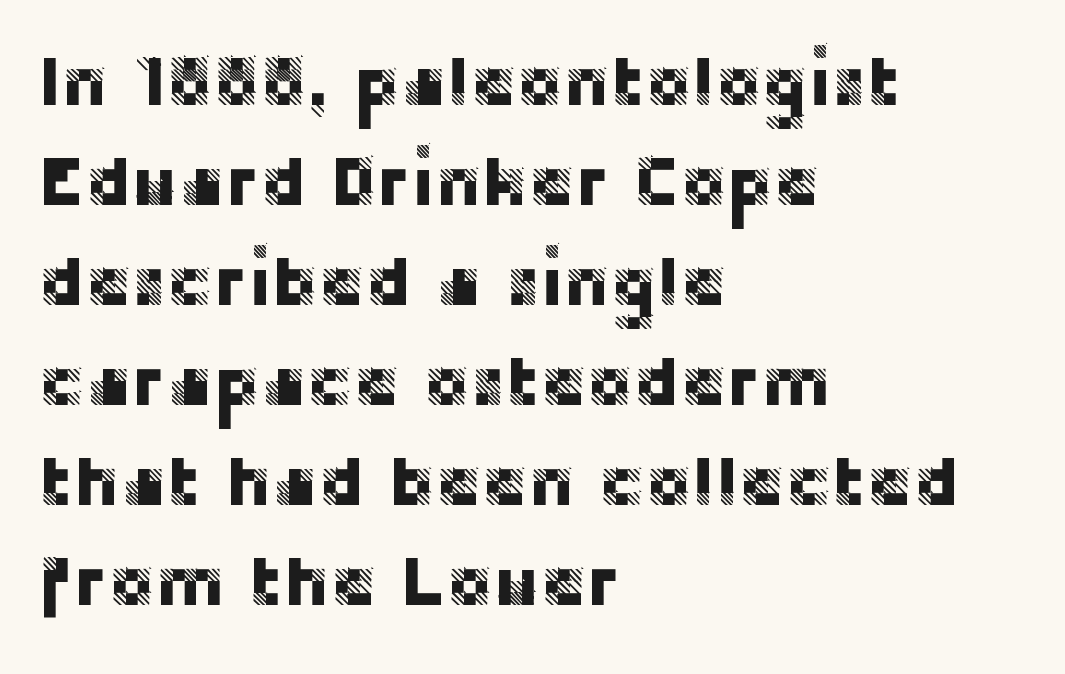
Q: Is the text italic (slanted)? A: No, it is upright.
Q: Is the typeface a serif or a sans-serif typeface? A: Sans-serif.
Q: Is the text underlined? A: No.
Q: How is the paragraph aligned? A: Left-aligned.
Q: Is the spacing between letters normal or unusually wide? A: Normal.
Q: Is the spacing between lines tight, normal or loose? A: Normal.
Q: Width (condensed, normal, or wide)? A: Normal.
Q: Stroke contrast? A: Low.
Q: x-height? A: Large.
Q: Monospaced? A: No.
